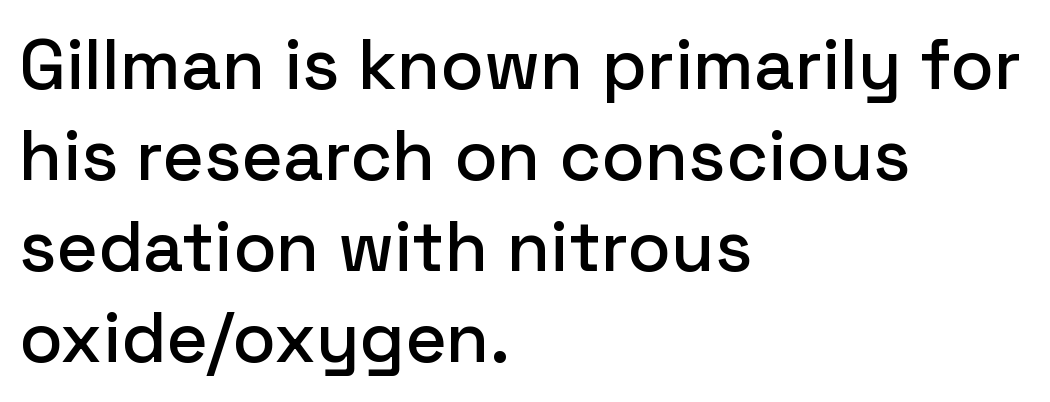
The image shows 71 px sans-serif type, upright; set left-aligned, normal line spacing (1.28x), normal letter spacing, not underlined; low stroke contrast and a medium x-height.
